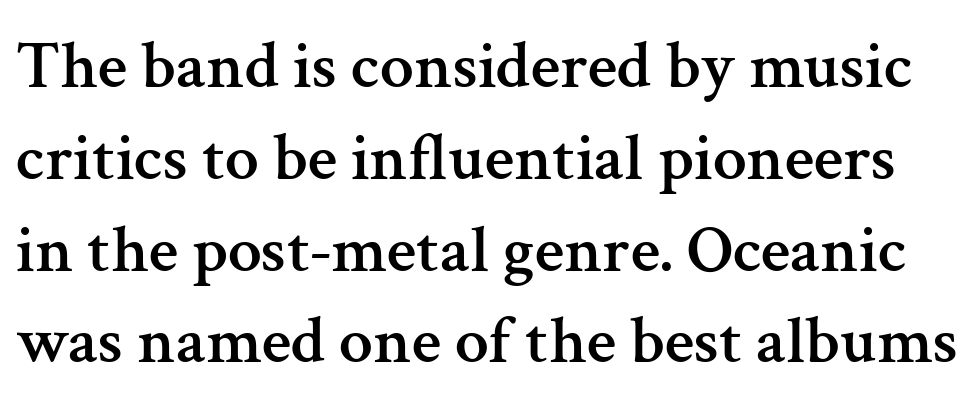
{"serif": "yes", "italic": "no", "width": "normal", "stroke_contrast": "medium", "x_height": "medium", "monospaced": "no", "underline": "no", "line_spacing": "normal", "line_spacing_ratio": 1.35, "letter_spacing": "normal", "letter_spacing_em": 0.0, "glyph_px": 68}
